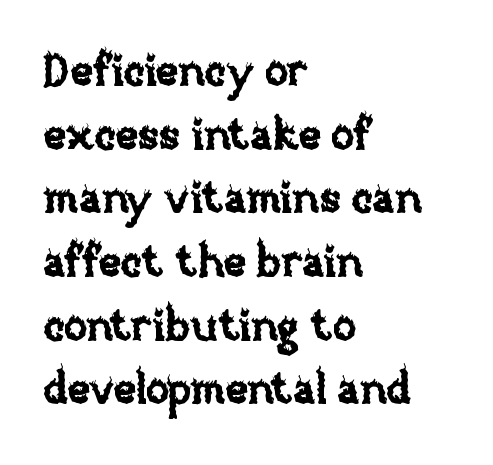
The image shows 43 px text type, upright; set left-aligned, normal line spacing (1.48x), normal letter spacing, not underlined; low stroke contrast and a large x-height.
